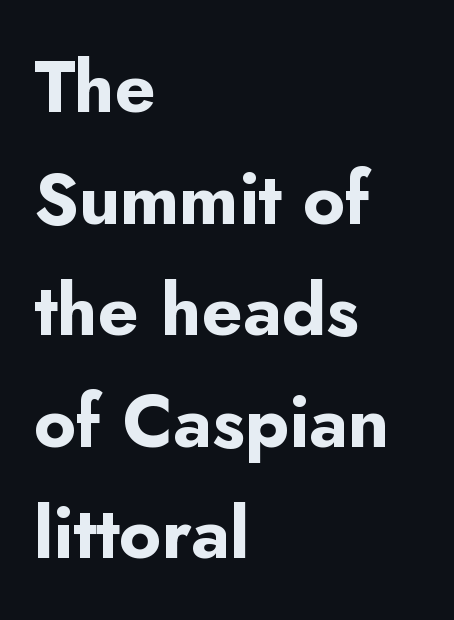
{"serif": "no", "italic": "no", "bold": "yes", "weight": "bold", "width": "normal", "stroke_contrast": "low", "x_height": "small", "monospaced": "no", "underline": "no", "align": "left", "line_spacing": "normal", "line_spacing_ratio": 1.55, "letter_spacing": "normal", "letter_spacing_em": 0.0, "glyph_px": 72}
